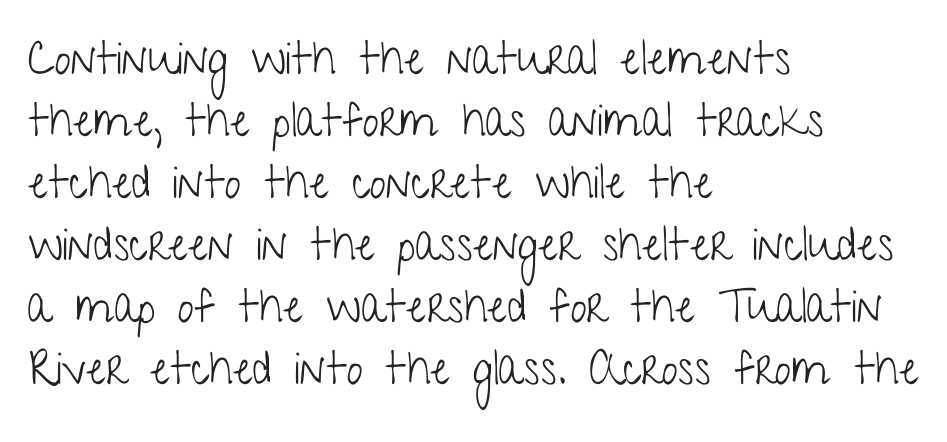
Q: Is the text bold? A: No.
Q: Is the text italic (slanted)? A: No, it is upright.
Q: Is the typeface a serif or a sans-serif typeface? A: Sans-serif.
Q: Is the text underlined? A: No.
Q: How is the paragraph aligned? A: Left-aligned.
Q: Is the spacing between letters normal or unusually wide? A: Normal.
Q: Is the spacing between lines tight, normal or loose? A: Normal.
Q: Width (condensed, normal, or wide)? A: Condensed.
Q: Stroke contrast? A: Low.
Q: x-height? A: Medium.
Q: Monospaced? A: No.
